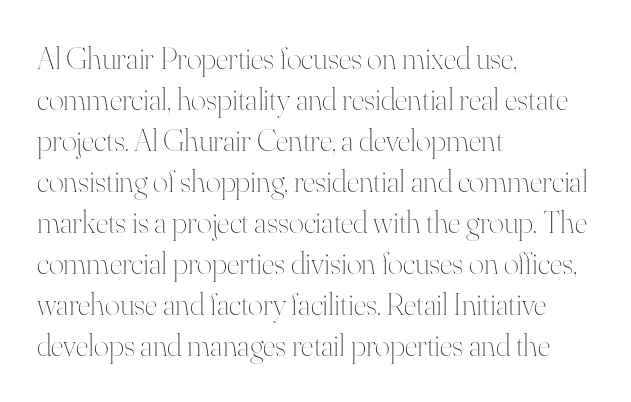
Q: Is the text bold? A: No.
Q: Is the text italic (slanted)? A: No, it is upright.
Q: Is the text underlined? A: No.
Q: How is the paragraph aligned? A: Left-aligned.
Q: Is the spacing between letters normal or unusually wide? A: Normal.
Q: Is the spacing between lines tight, normal or loose? A: Normal.
Q: Width (condensed, normal, or wide)? A: Normal.
Q: Stroke contrast? A: High.
Q: x-height? A: Small.
Q: Monospaced? A: No.
